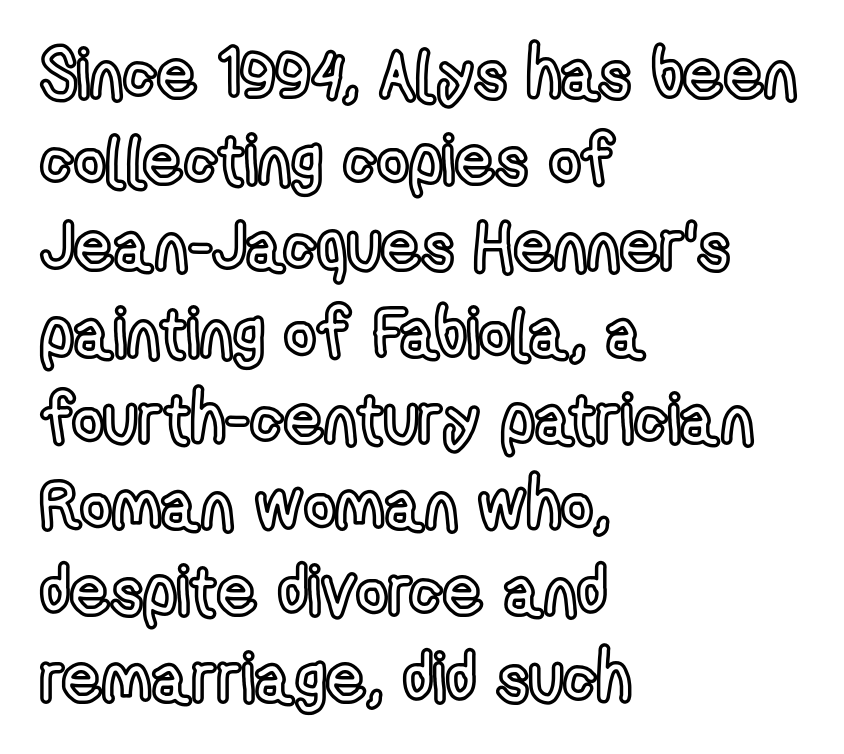
{"italic": "no", "width": "condensed", "x_height": "medium", "monospaced": "no", "underline": "no", "align": "left", "line_spacing": "normal", "line_spacing_ratio": 1.25, "letter_spacing": "normal", "letter_spacing_em": 0.0, "glyph_px": 69}
